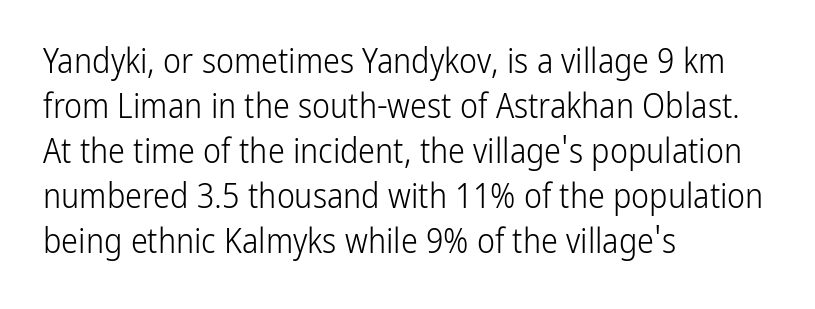
The image shows 34 px light, condensed sans-serif type, upright; set left-aligned, normal line spacing (1.32x), normal letter spacing, not underlined; low stroke contrast and a medium x-height.
